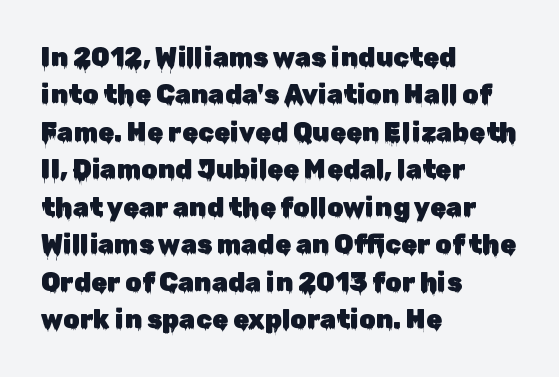
The image shows 26 px text type, upright; set left-aligned, normal line spacing (1.44x), normal letter spacing, not underlined.
